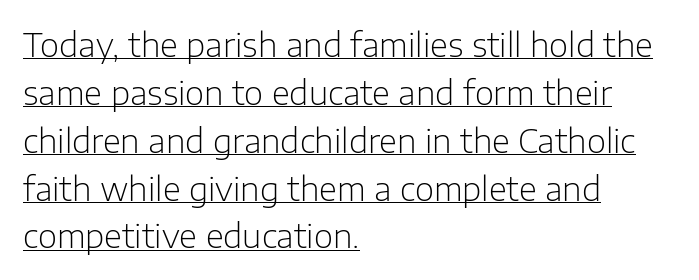
{"serif": "no", "italic": "no", "bold": "no", "weight": "light", "width": "normal", "stroke_contrast": "low", "x_height": "medium", "monospaced": "no", "underline": "yes", "align": "left", "line_spacing": "normal", "line_spacing_ratio": 1.45, "letter_spacing": "normal", "letter_spacing_em": 0.0, "glyph_px": 33}
